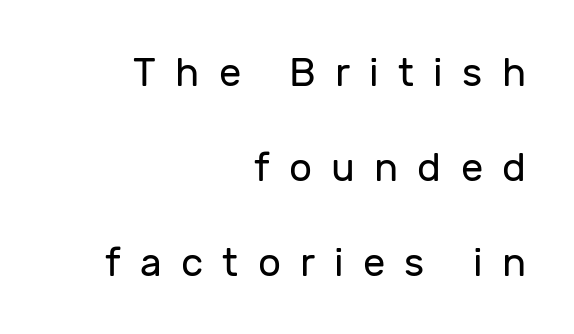
The setting favours the right margin, as signatures and pull-quotes sometimes do. Check the space under the baseline: it is left empty. Stems and bowls with no extra thickness — not bold. Spacing verdict: proportional, widths tailored to each character. This sample uses expanded letter spacing, leaving extra air between glyphs.
